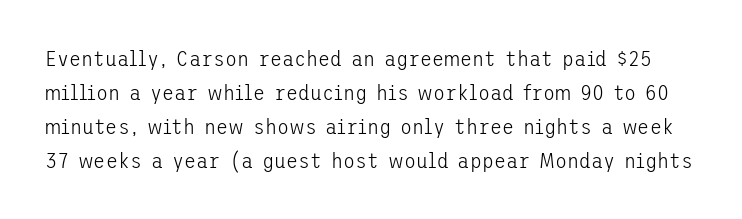
The image shows 22 px text type, upright; set normal line spacing (1.55x), normal letter spacing, not underlined.
